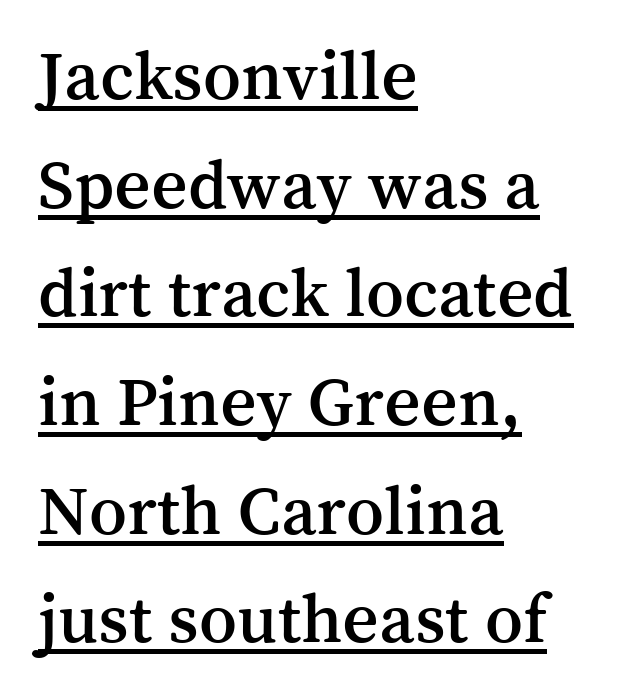
A typographer would call this underscored text. The text block is weighted toward the left margin, trailing off unevenly rightward. Inter-character spacing is left at the font's built-in metrics. Vertically, the passage feels balanced, rows spaced as you'd expect. No italicization has been applied; the sample stays upright. Letterform terminals end in serifs throughout the passage.
